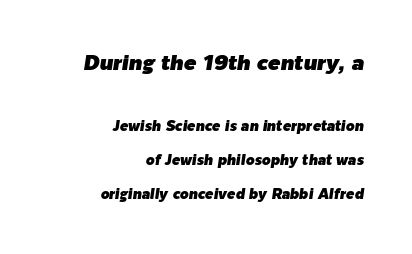
The image shows 21 px text type, italic (leaning right); set right-aligned, loose line spacing (2.44x), normal letter spacing, not underlined; the first (top) block is 1.5x larger.
